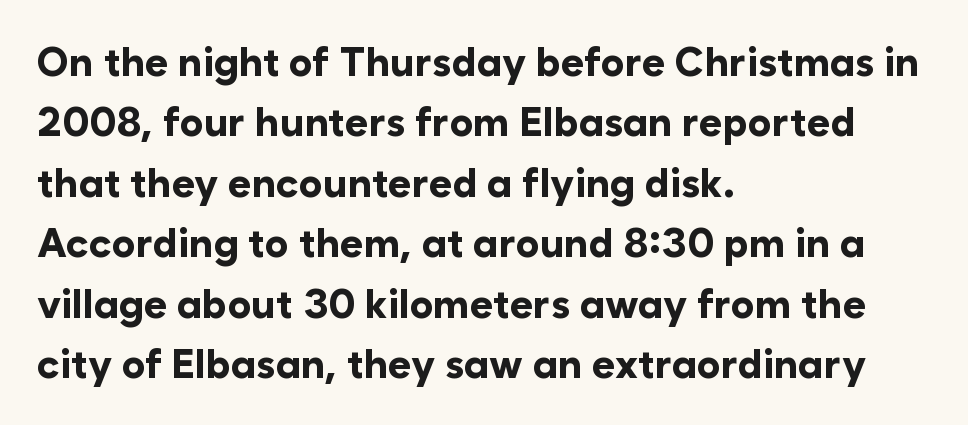
{"serif": "no", "italic": "no", "bold": "yes", "weight": "bold", "width": "normal", "stroke_contrast": "low", "x_height": "medium", "monospaced": "no", "underline": "no", "align": "left", "line_spacing": "normal", "line_spacing_ratio": 1.51, "letter_spacing": "normal", "letter_spacing_em": 0.0, "glyph_px": 40}
